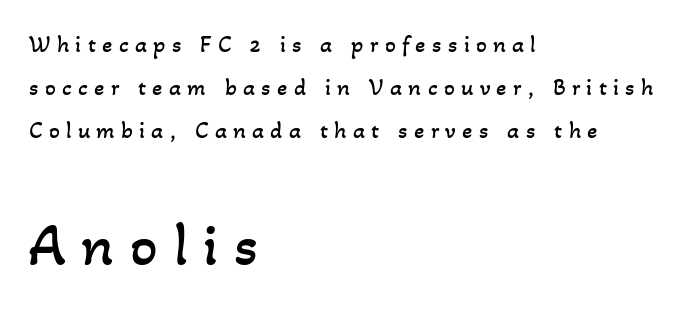
Characters follow at a spacing far wider than the type designer built in. No extra ink here — the face is not bold. Clear beneath every line of the passage. The face used here appears at its bigger size in the lower chunk. Typeset ragged right — the left edge is the straight one.
